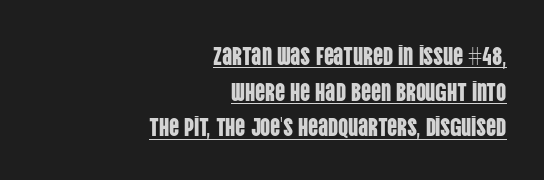
{"italic": "no", "underline": "yes", "align": "right", "line_spacing": "normal", "line_spacing_ratio": 1.43, "letter_spacing": "normal", "letter_spacing_em": 0.0, "glyph_px": 25}
